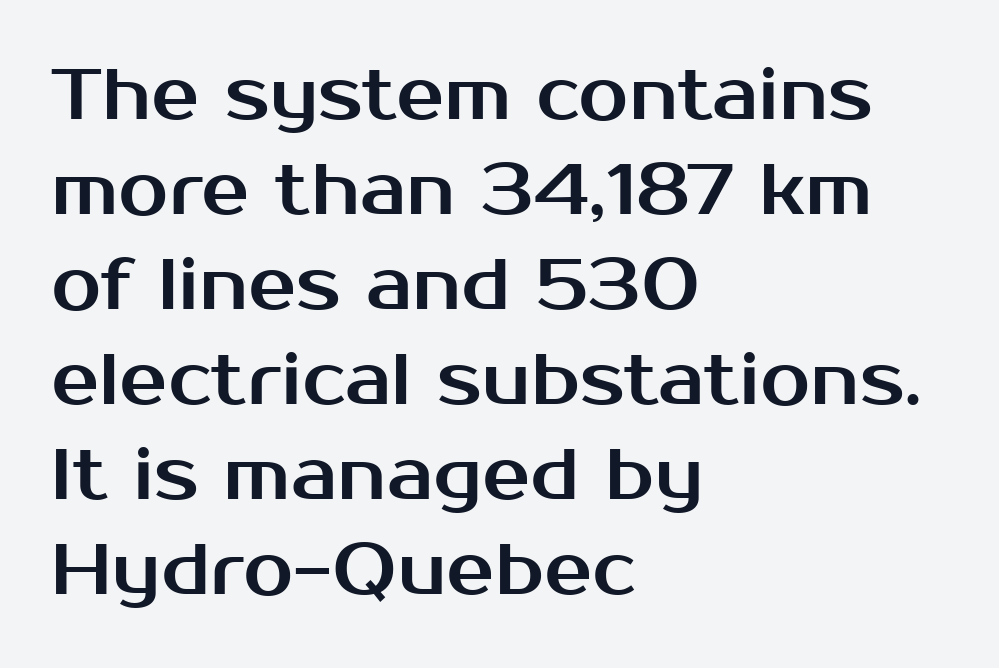
The image shows 72 px sans-serif type, upright; set left-aligned, normal line spacing (1.32x), normal letter spacing, not underlined; medium stroke contrast and a medium x-height.
